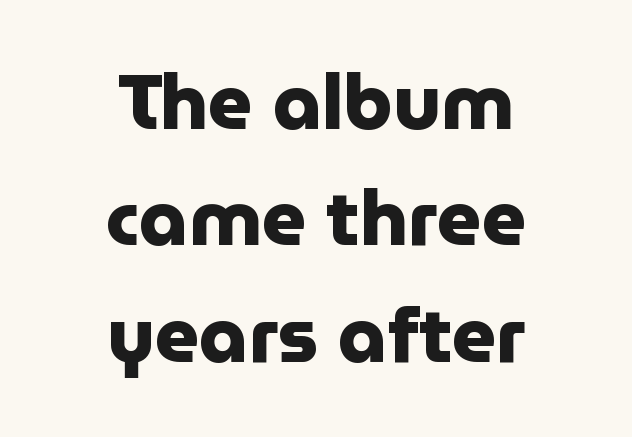
Q: Is the text bold? A: Yes.
Q: Is the text italic (slanted)? A: No, it is upright.
Q: Is the typeface a serif or a sans-serif typeface? A: Sans-serif.
Q: Is the text underlined? A: No.
Q: How is the paragraph aligned? A: Centered.
Q: Is the spacing between letters normal or unusually wide? A: Normal.
Q: Is the spacing between lines tight, normal or loose? A: Normal.
Q: Width (condensed, normal, or wide)? A: Normal.
Q: Stroke contrast? A: Low.
Q: x-height? A: Medium.
Q: Monospaced? A: No.
